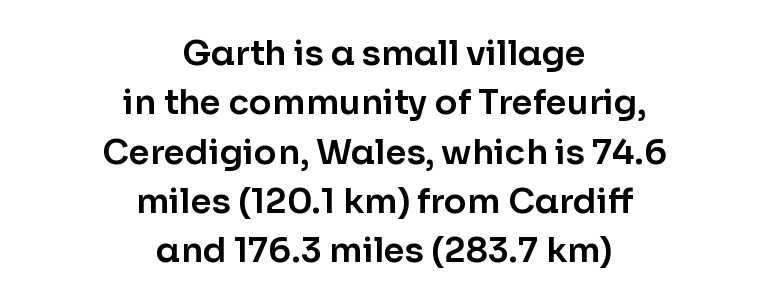
The image shows 34 px sans-serif type, upright; set centered, normal line spacing (1.45x), normal letter spacing, not underlined; low stroke contrast and a medium x-height.
